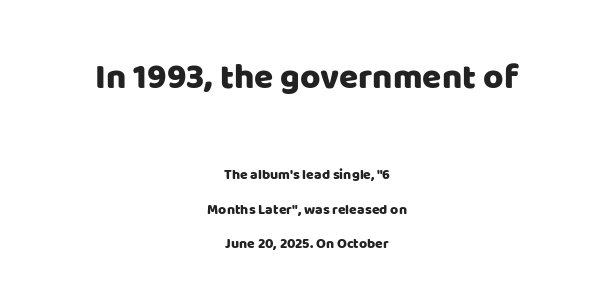
The image shows 35 px sans-serif type, upright; set centered, loose line spacing (2.44x), normal letter spacing, not underlined; the first (top) block is 2.5x larger; low stroke contrast and a large x-height.
